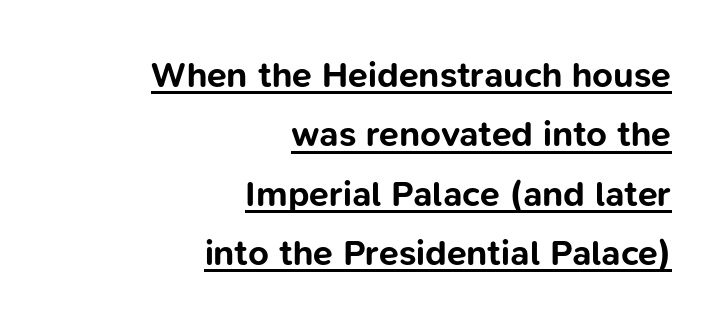
The image shows 36 px bold sans-serif type, upright; set right-aligned, normal line spacing (1.65x), normal letter spacing, underlined; low stroke contrast and a medium x-height.
